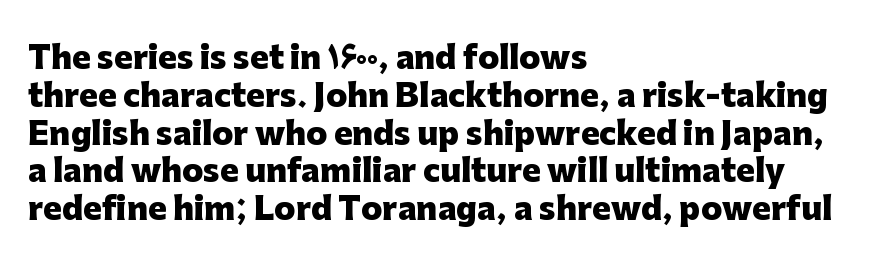
Q: Is the text bold? A: Yes.
Q: Is the text italic (slanted)? A: No, it is upright.
Q: Is the typeface a serif or a sans-serif typeface? A: Sans-serif.
Q: Is the text underlined? A: No.
Q: How is the paragraph aligned? A: Left-aligned.
Q: Is the spacing between letters normal or unusually wide? A: Normal.
Q: Width (condensed, normal, or wide)? A: Normal.
Q: Stroke contrast? A: Low.
Q: x-height? A: Medium.
Q: Monospaced? A: No.
